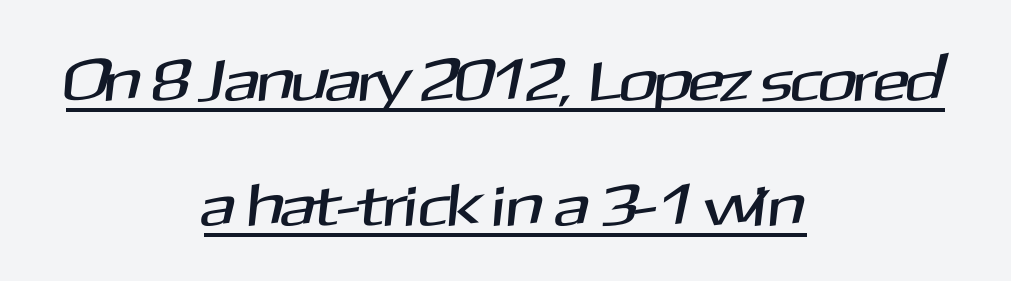
Think of a printed novel: that variable character pitch is what you see here. Letterform terminals end flat and unadorned throughout the passage. Notice how the passage keeps no hard edge, just a central spine. A typesetter would call this leading open, well beyond the default. Here the glyphs are tracked normally, forming tight word shapes.
